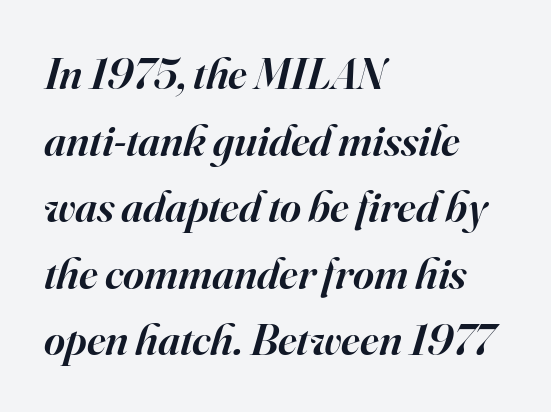
The image shows 45 px semibold serif type, italic (leaning right); set left-aligned, normal line spacing (1.48x), normal letter spacing, not underlined; high stroke contrast and a small x-height.
